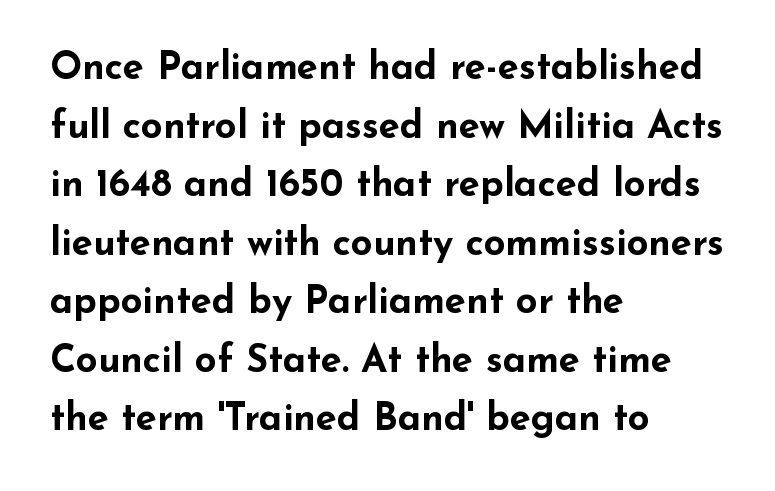
A typesetter would call this proportional, since set widths differ per character. These words are printed bold, with thick strokes throughout. A normal amount of white space separates one row of letters from the next. Observe the ordinary spacing: letters are neighbours, not strangers. The passage shown is not underscored anywhere. A sans-serif font was chosen for this passage.
